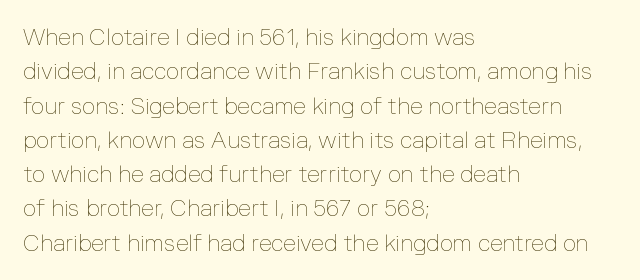
The vertical gap from one line to the next is medium. These lines were composed using upright roman letters. Horizontal alignment here is leftward, the default for most running prose. The gaps between neighbouring characters are ordinary and unremarkable. Weight: regular or lighter.
